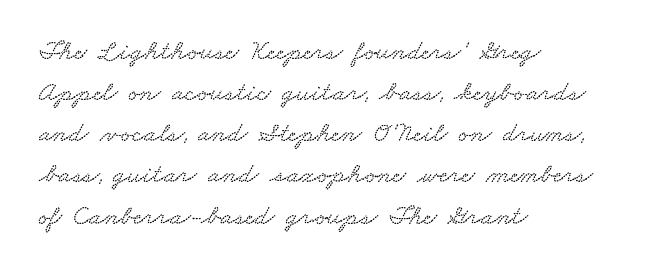
This sample has the flowing, uneven cadence of proportional lettering. The rendering anchors every line to the left-hand side. Just letters on the line, the space beneath them empty. Does the leading feel generous? No, just average. This rendering leaves character spacing at its baseline value.
